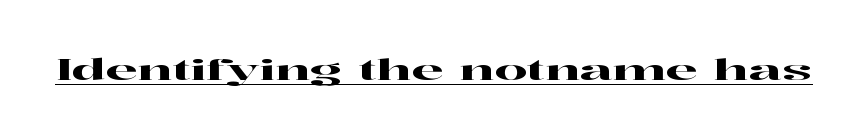
Q: Is the text italic (slanted)? A: No, it is upright.
Q: Is the typeface a serif or a sans-serif typeface? A: Serif.
Q: Is the text underlined? A: Yes.
Q: Is the spacing between letters normal or unusually wide? A: Normal.
Q: Width (condensed, normal, or wide)? A: Wide.
Q: Stroke contrast? A: High.
Q: x-height? A: Medium.
Q: Monospaced? A: No.
